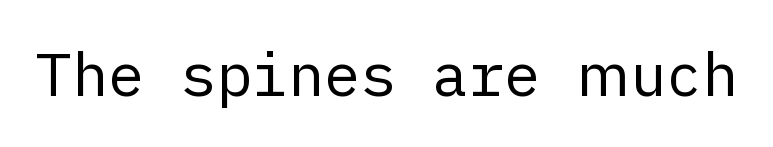
{"serif": "no", "italic": "no", "bold": "no", "weight": "regular", "width": "normal", "stroke_contrast": "low", "x_height": "medium", "underline": "no", "letter_spacing": "normal", "letter_spacing_em": 0.0, "glyph_px": 60}
